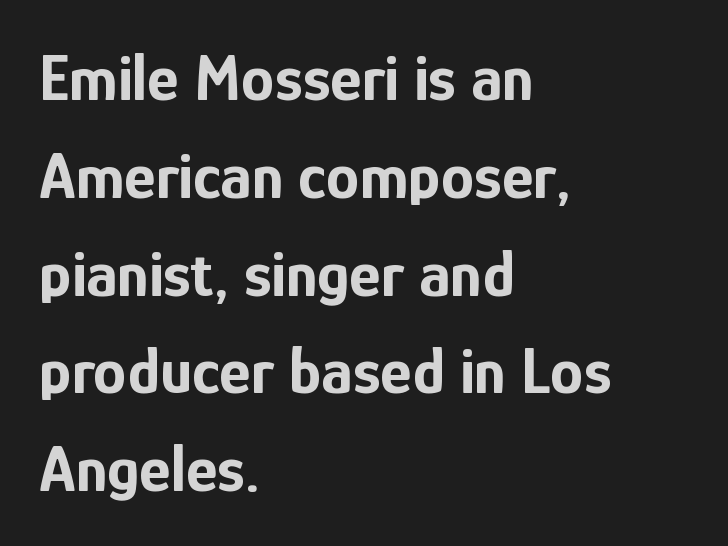
The image shows 67 px bold, condensed sans-serif type, upright; set left-aligned, normal line spacing (1.46x), normal letter spacing, not underlined; low stroke contrast and a medium x-height.
